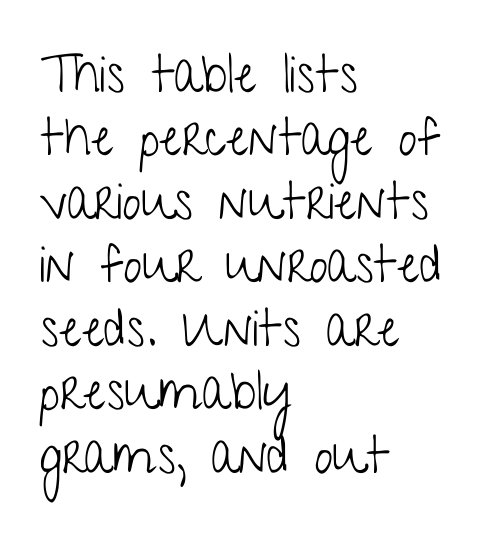
The image shows 52 px light, condensed sans-serif type, upright; set left-aligned, line spacing 1.22x, normal letter spacing, not underlined; low stroke contrast and a medium x-height.
